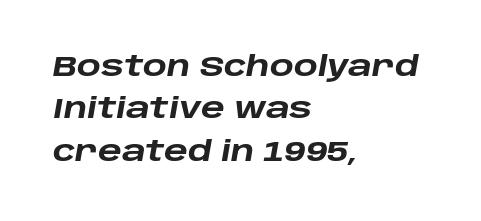
The image shows 28 px heavy, wide type, italic (leaning right); set left-aligned, normal line spacing (1.51x), normal letter spacing, not underlined; low stroke contrast and a large x-height.
